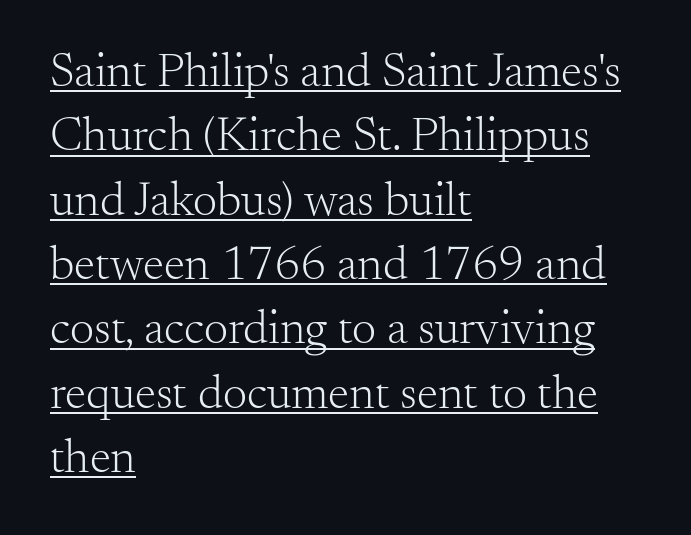
{"serif": "yes", "italic": "no", "bold": "no", "weight": "light", "width": "normal", "stroke_contrast": "medium", "x_height": "small", "monospaced": "no", "underline": "yes", "align": "left", "line_spacing": "normal", "line_spacing_ratio": 1.34, "letter_spacing": "normal", "letter_spacing_em": 0.0, "glyph_px": 48}
